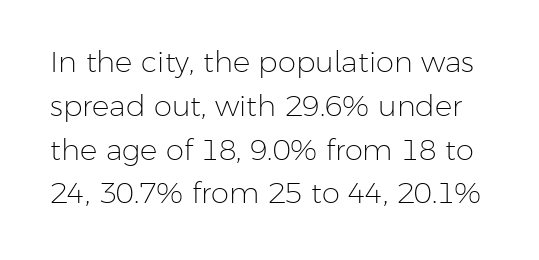
The image shows 29 px light sans-serif type, upright; set normal line spacing (1.51x), normal letter spacing, not underlined; low stroke contrast and a medium x-height.
